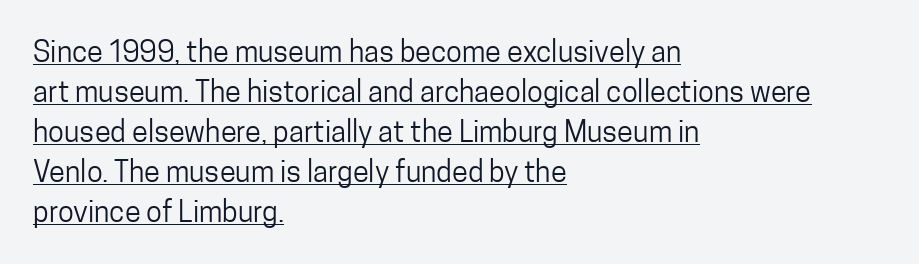
{"serif": "no", "italic": "no", "bold": "no", "weight": "regular", "width": "condensed", "stroke_contrast": "low", "x_height": "medium", "monospaced": "no", "underline": "yes", "align": "left", "line_spacing": "normal", "line_spacing_ratio": 1.38, "letter_spacing": "normal", "letter_spacing_em": 0.0, "glyph_px": 29}
